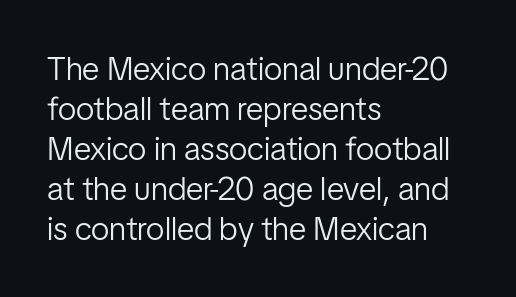
{"serif": "no", "italic": "no", "bold": "no", "weight": "light", "width": "condensed", "stroke_contrast": "low", "x_height": "medium", "monospaced": "no", "underline": "no", "align": "left", "line_spacing_ratio": 1.21, "letter_spacing": "normal", "letter_spacing_em": 0.0, "glyph_px": 33}
